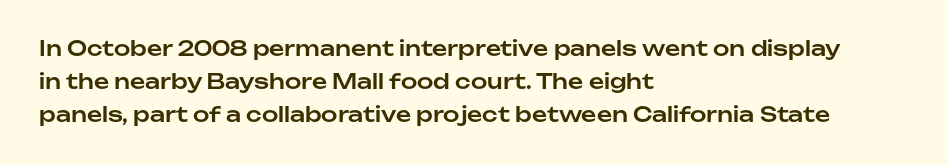
Whoever set this chose a conventional vertical rhythm. Quick note: not italic, upright. Only glyphs here, with clear space below each row. The horizontal fit of the characters is conventional and even. Notice how the passage keeps a crisp vertical edge on the left only.
